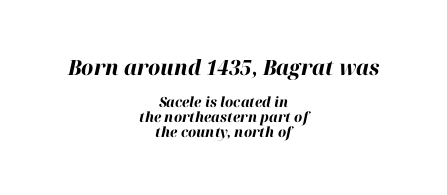
The image shows 21 px bold type, italic (leaning right); set centered, tight line spacing (1.09x), normal letter spacing, not underlined; the first (top) block is 1.5x larger.
